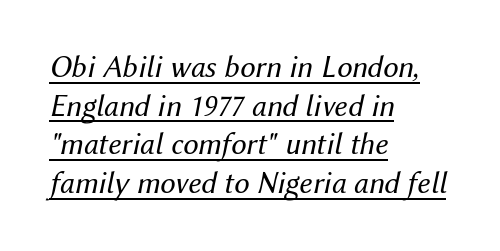
The image shows 31 px regular-weight type, italic (leaning right); set left-aligned, normal line spacing (1.25x), normal letter spacing, underlined; medium stroke contrast and a medium x-height.
